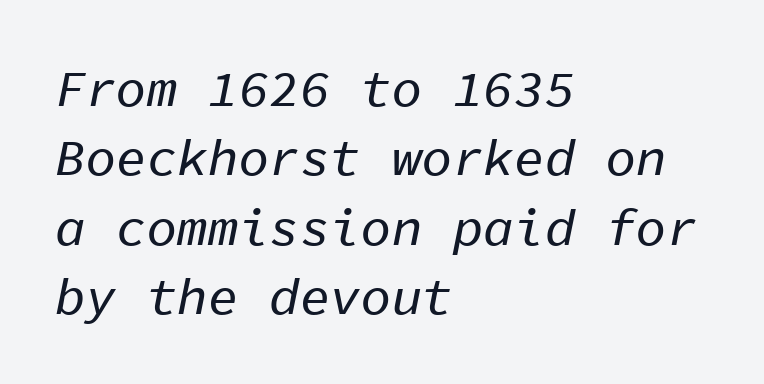
{"italic": "yes", "lean": "right", "slant_degrees": 11, "width": "normal", "stroke_contrast": "low", "x_height": "medium", "monospaced": "yes", "underline": "no", "align": "left", "line_spacing": "normal", "line_spacing_ratio": 1.36, "letter_spacing": "normal", "letter_spacing_em": 0.0, "glyph_px": 51}
